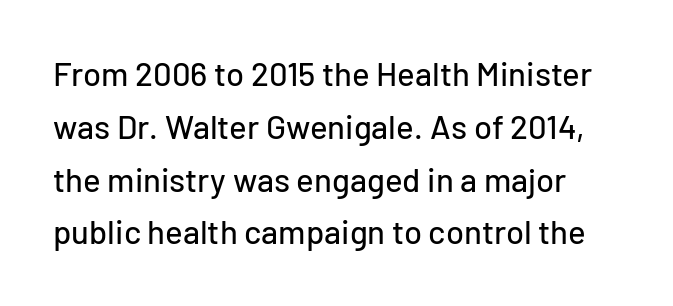
Q: Is the text italic (slanted)? A: No, it is upright.
Q: Is the typeface a serif or a sans-serif typeface? A: Sans-serif.
Q: Is the text underlined? A: No.
Q: Is the spacing between letters normal or unusually wide? A: Normal.
Q: Is the spacing between lines tight, normal or loose? A: Normal.
Q: Width (condensed, normal, or wide)? A: Normal.
Q: Stroke contrast? A: Low.
Q: x-height? A: Medium.
Q: Monospaced? A: No.
